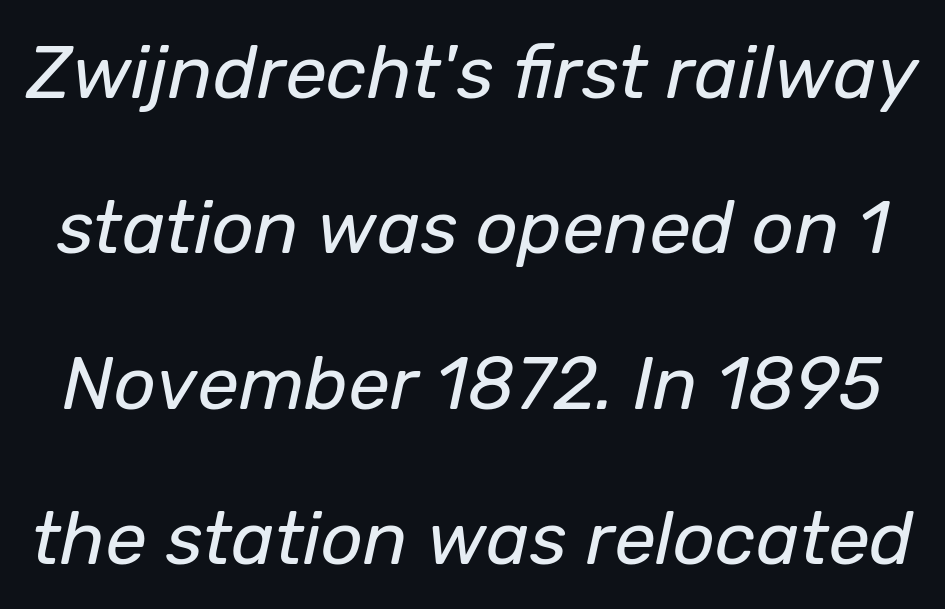
Q: Is the text bold? A: No.
Q: Is the text italic (slanted)? A: Yes, it leans right by about 12 degrees.
Q: Is the text underlined? A: No.
Q: Is the spacing between letters normal or unusually wide? A: Normal.
Q: Is the spacing between lines tight, normal or loose? A: Loose.
Q: Width (condensed, normal, or wide)? A: Normal.
Q: Stroke contrast? A: Low.
Q: x-height? A: Medium.
Q: Monospaced? A: No.
